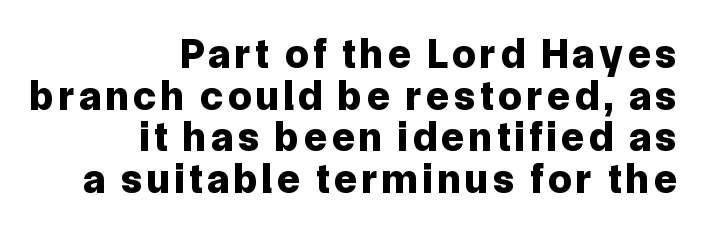
{"serif": "no", "italic": "no", "bold": "yes", "weight": "bold", "width": "normal", "stroke_contrast": "low", "x_height": "medium", "monospaced": "no", "underline": "no", "align": "right", "line_spacing": "tight", "line_spacing_ratio": 0.99, "glyph_px": 42}
